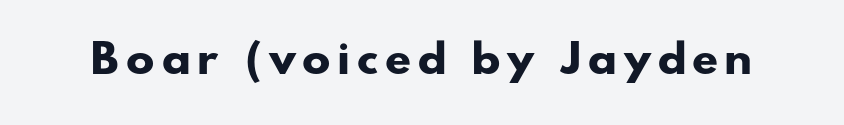
The passage shown is typeset with a sans-serif family. Loose tracking; the words dissolve into strings of separated letters. This rendering features lettering with no underline. Heavy, bold letterforms.
